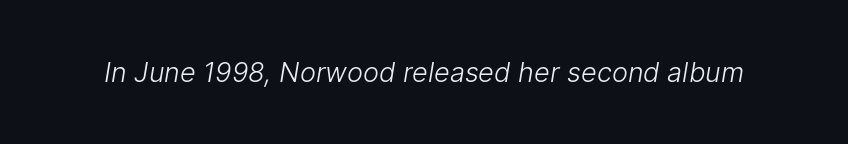
The line texture is even and compact thanks to regular tracking. Glance below the letters and you will spot only blank space. Heft: none added — not bold.
